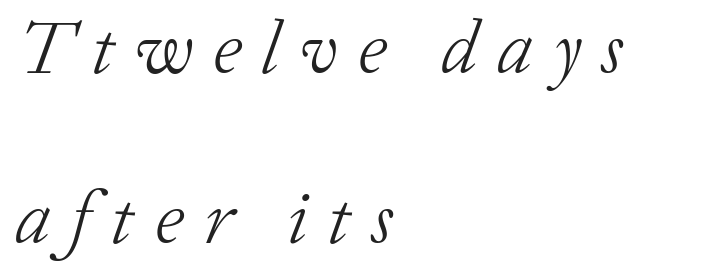
The image shows 75 px light serif type, italic (leaning right); set left-aligned, loose line spacing (2.27x), unusually wide letter spacing (+0.27 em), not underlined; low stroke contrast and a medium x-height.
